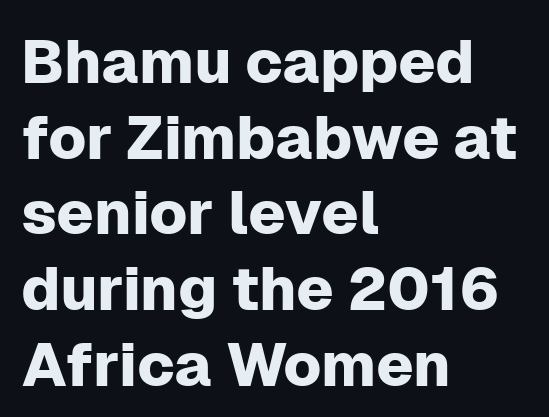
The image shows 61 px sans-serif type, upright; set left-aligned, line spacing 1.24x, normal letter spacing, not underlined; low stroke contrast and a medium x-height.
